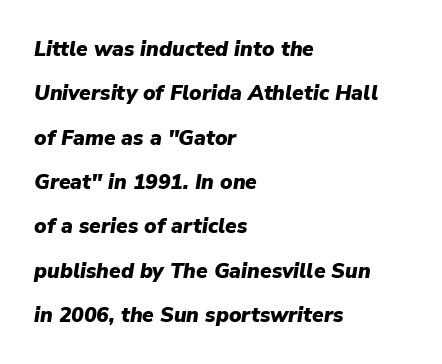
{"italic": "yes", "lean": "right", "slant_degrees": 9, "bold": "yes", "underline": "no", "align": "left", "line_spacing": "loose", "line_spacing_ratio": 2.11, "letter_spacing": "normal", "letter_spacing_em": 0.0, "glyph_px": 21}
